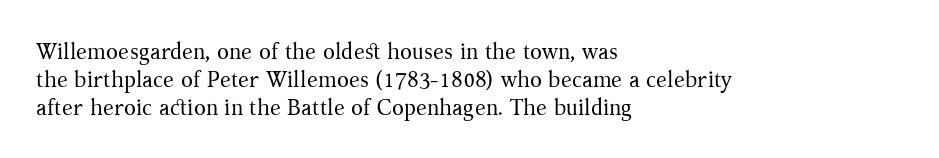
No extra ink here — the face is not bold. Students, observe: this is what conventionally led text looks like. Visually the block forms a straight wall on the left and a jagged coastline on the right. Clear beneath every line of the passage.
